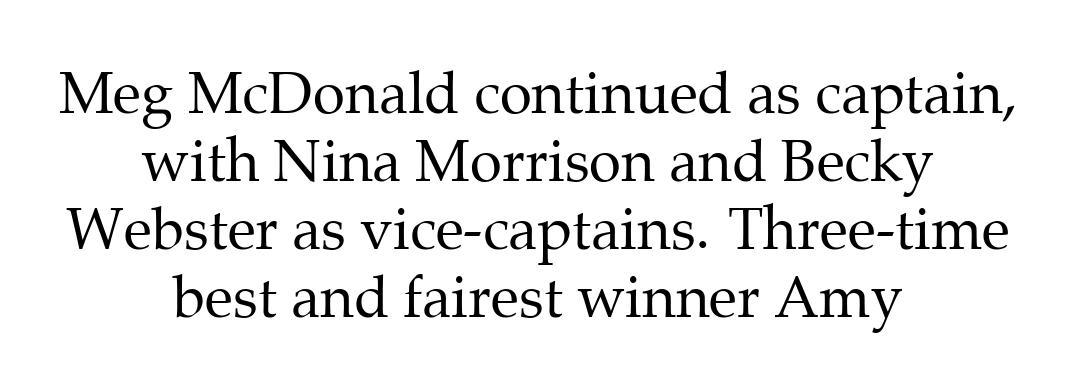
{"serif": "yes", "italic": "no", "bold": "no", "weight": "regular", "width": "normal", "stroke_contrast": "medium", "x_height": "medium", "monospaced": "no", "underline": "no", "align": "center", "line_spacing_ratio": 1.17, "letter_spacing": "normal", "letter_spacing_em": 0.0, "glyph_px": 58}
